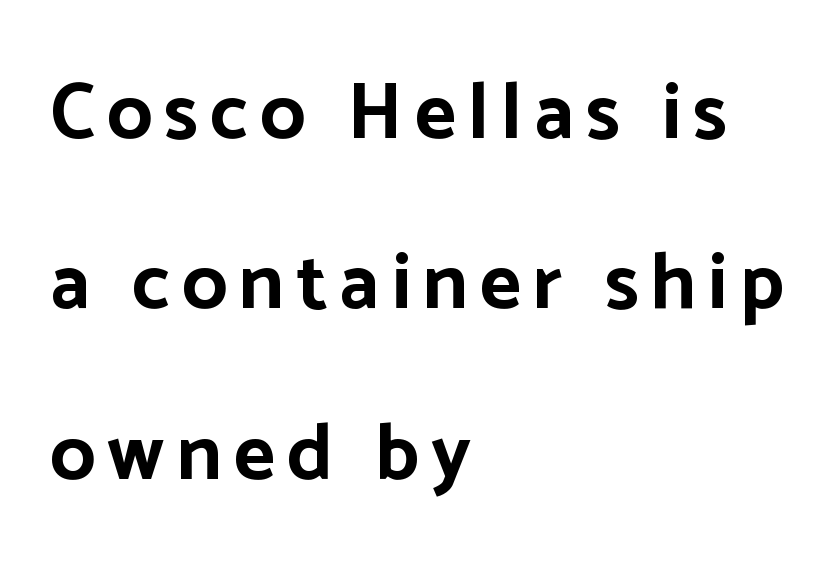
The letters advance in unequal steps, a hallmark of proportional type. Heft: maximum for text — a bold. Glance below the letters and you will spot only blank space. You can tell from the bare stems that sans-serif type was used. Every row of glyphs begins at an identical x-position on the left. Is there any slant? The stems are plumb.
